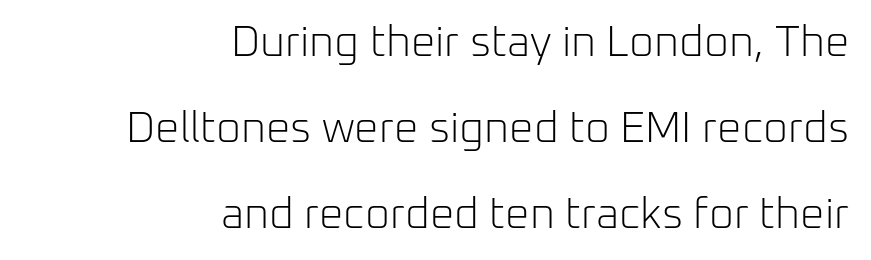
The image shows 43 px light sans-serif type, upright; set right-aligned, loose line spacing (2.0x), normal letter spacing, not underlined; low stroke contrast and a medium x-height.
